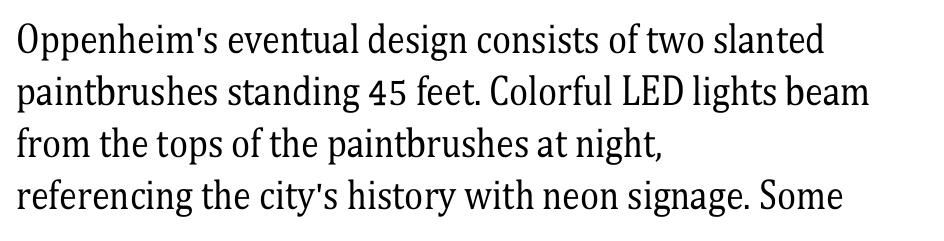
Note the varied advance widths — an 'i' is clearly narrower than an 'm'. The cut favours lightness, reaching ordinary text weight at its darkest. Is the block centered? No — it sits flush against the left margin. Letterform terminals end in serifs throughout the passage.
